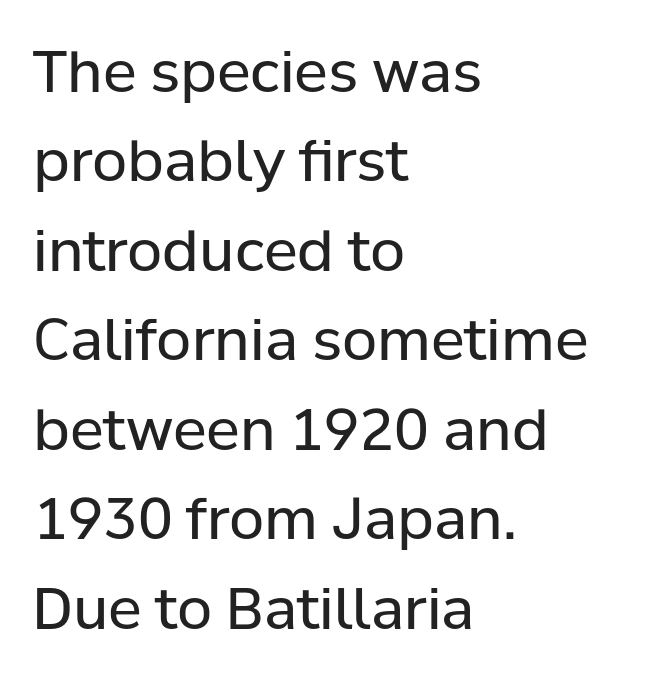
The image shows 57 px regular-weight sans-serif type, upright; set left-aligned, normal line spacing (1.57x), normal letter spacing, not underlined; low stroke contrast and a medium x-height.
